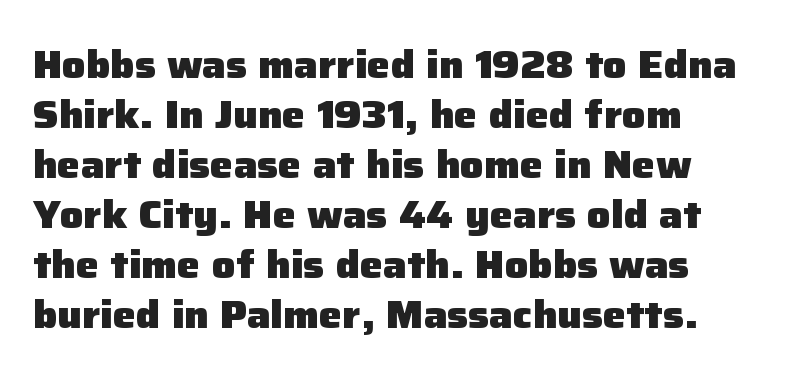
{"serif": "no", "italic": "no", "bold": "yes", "weight": "heavy", "width": "normal", "stroke_contrast": "low", "x_height": "medium", "monospaced": "no", "underline": "no", "align": "left", "line_spacing": "normal", "line_spacing_ratio": 1.28, "letter_spacing": "normal", "letter_spacing_em": 0.0, "glyph_px": 39}
